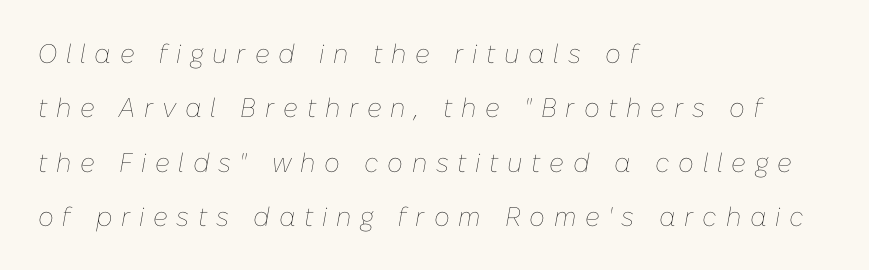
Vertically, the passage feels expansive, rows floating well apart. What stands out about the letter spacing? Its width — letters are far apart. Weight: regular or lighter. No word sits above an underline. An italicized treatment has been applied to the whole sample.
